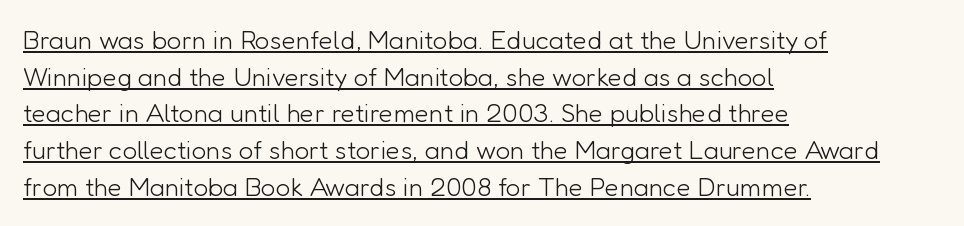
You can see a thin bar hugging the bottom of the glyphs. It's the straight-up-and-down kind of type. The typesetter chose a ragged-right arrangement here. In terms of letterspacing, this is plain default setting.
